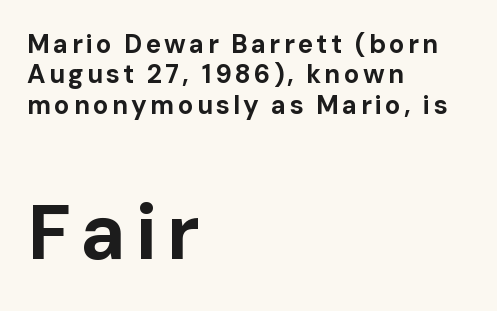
The string is rendered with underlining switched off. This is the regular roman posture of the typeface. The type family on display is of the sans-serif kind. Short and long lines alike share a common starting point at left. You could not count columns in this text — the font is proportionally spaced.
